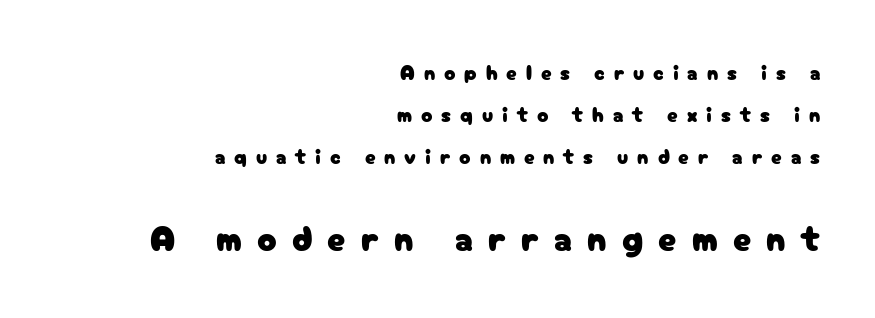
{"serif": "no", "italic": "no", "width": "normal", "stroke_contrast": "low", "x_height": "medium", "monospaced": "no", "underline": "no", "align": "right", "line_spacing": "loose", "line_spacing_ratio": 1.99, "letter_spacing": "wide", "letter_spacing_em": 0.42, "larger_block": "second", "size_ratio": 1.71, "glyph_px": 36}
